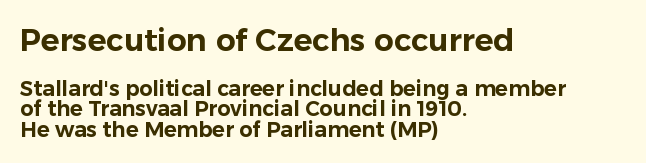
Q: Is the text italic (slanted)? A: No, it is upright.
Q: Is the typeface a serif or a sans-serif typeface? A: Sans-serif.
Q: Is the text underlined? A: No.
Q: How is the paragraph aligned? A: Left-aligned.
Q: Is the spacing between letters normal or unusually wide? A: Normal.
Q: Is the spacing between lines tight, normal or loose? A: Tight.
Q: Which block of text is set in a larger size, the first (top) or the second (bottom)? A: The first (top) one.
Q: Width (condensed, normal, or wide)? A: Normal.
Q: Stroke contrast? A: Low.
Q: x-height? A: Medium.
Q: Monospaced? A: No.
